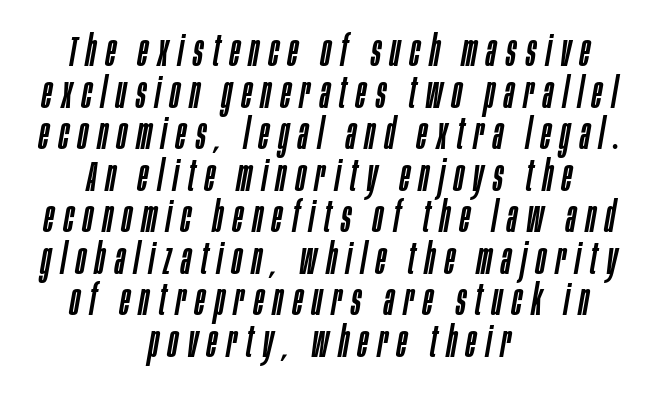
Alignment: centered. The gaps between neighbouring characters are conspicuously large. Leading is clearly below the norm, producing a dense column. Anything drawn beneath the words? Only blank space. Slanted lettering throughout.
